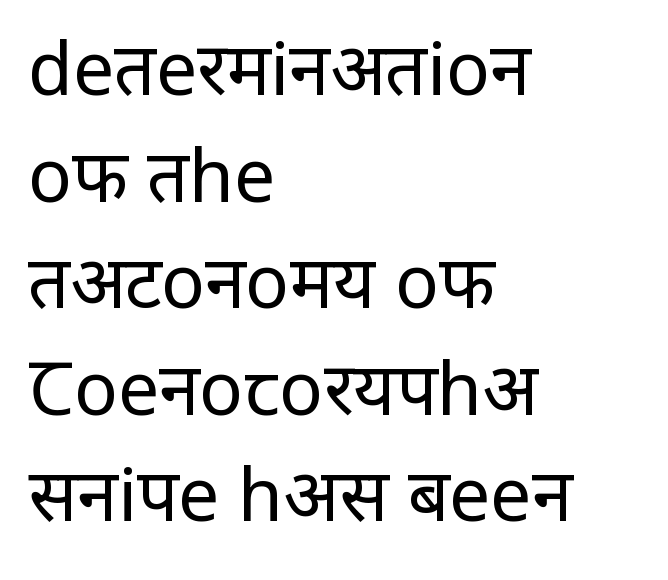
The image shows 73 px regular-weight, condensed sans-serif type, upright; set left-aligned, normal line spacing (1.46x), normal letter spacing, not underlined; low stroke contrast and a large x-height.
